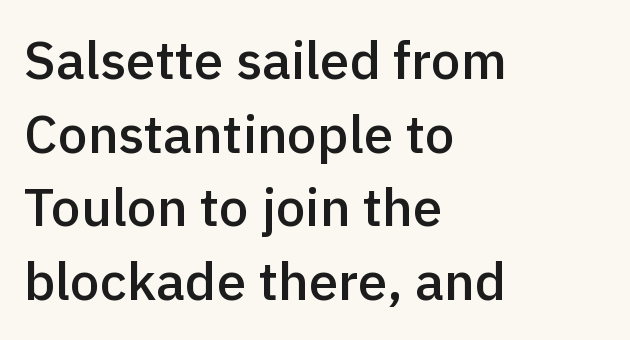
Q: Is the text bold? A: Semi-bold.
Q: Is the text italic (slanted)? A: No, it is upright.
Q: Is the typeface a serif or a sans-serif typeface? A: Sans-serif.
Q: Is the text underlined? A: No.
Q: How is the paragraph aligned? A: Left-aligned.
Q: Is the spacing between letters normal or unusually wide? A: Normal.
Q: Is the spacing between lines tight, normal or loose? A: Normal.
Q: Width (condensed, normal, or wide)? A: Normal.
Q: x-height? A: Medium.
Q: Monospaced? A: No.
